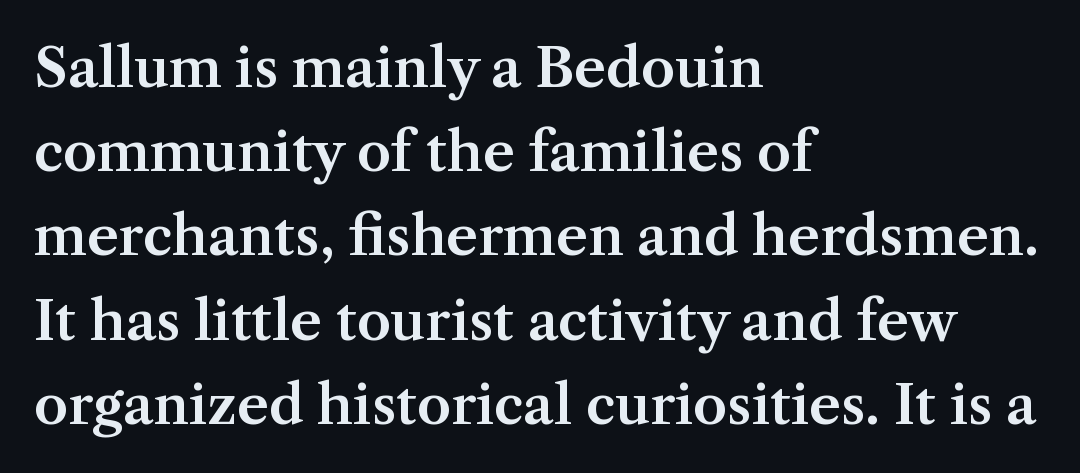
Q: Is the text italic (slanted)? A: No, it is upright.
Q: Is the typeface a serif or a sans-serif typeface? A: Serif.
Q: Is the text underlined? A: No.
Q: How is the paragraph aligned? A: Left-aligned.
Q: Is the spacing between letters normal or unusually wide? A: Normal.
Q: Is the spacing between lines tight, normal or loose? A: Normal.
Q: Width (condensed, normal, or wide)? A: Normal.
Q: Stroke contrast? A: Medium.
Q: x-height? A: Medium.
Q: Monospaced? A: No.
